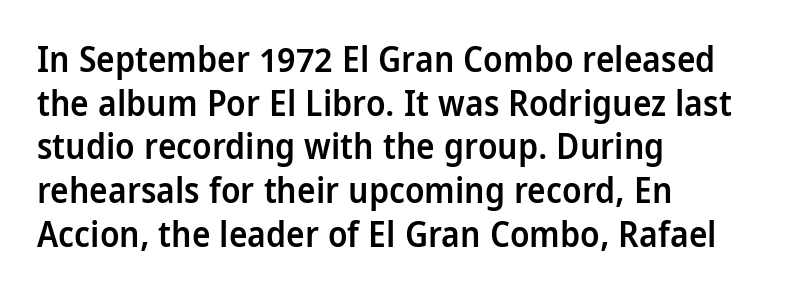
Is this a sans? Yes — the strokes have no serifs. Looks like regular typesetting: each glyph gets only the width it needs. The vertical gap from one line to the next is medium. Stems and bowls a touch heavier than normal — semibold. Beneath every word, the page is bare.
